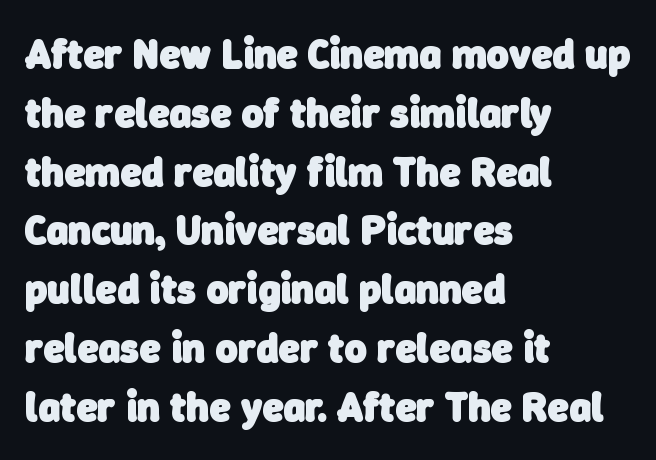
Q: Is the text bold? A: Yes.
Q: Is the typeface a serif or a sans-serif typeface? A: Sans-serif.
Q: Is the text underlined? A: No.
Q: How is the paragraph aligned? A: Left-aligned.
Q: Is the spacing between letters normal or unusually wide? A: Normal.
Q: Is the spacing between lines tight, normal or loose? A: Normal.
Q: Width (condensed, normal, or wide)? A: Normal.
Q: Stroke contrast? A: Low.
Q: x-height? A: Medium.
Q: Monospaced? A: No.
